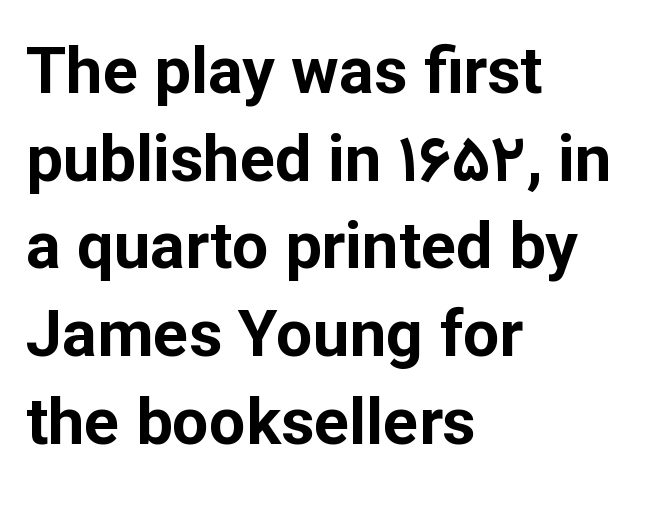
The image shows 65 px bold sans-serif type, upright; set left-aligned, normal line spacing (1.35x), normal letter spacing, not underlined; low stroke contrast and a medium x-height.
